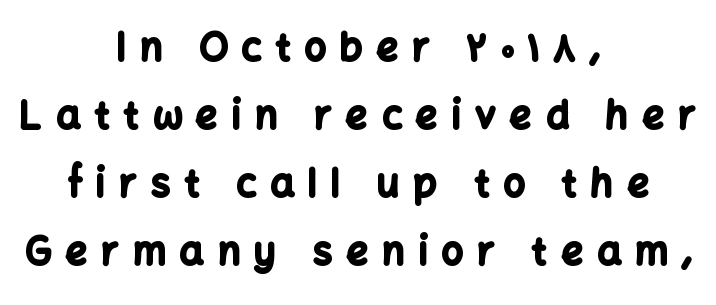
The image shows 38 px bold sans-serif type, upright; set centered, line spacing 1.79x, unusually wide letter spacing (+0.37 em), not underlined; low stroke contrast and a medium x-height.
